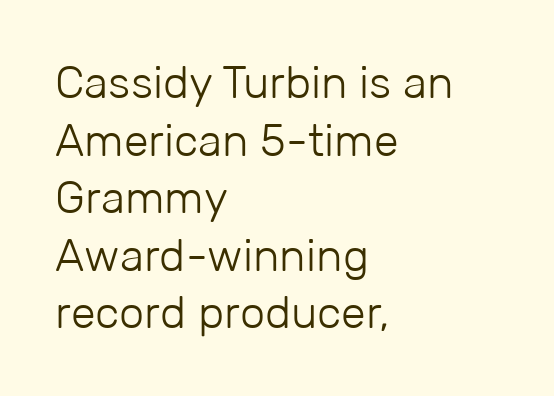
Q: Is the text bold? A: No.
Q: Is the text italic (slanted)? A: No, it is upright.
Q: Is the typeface a serif or a sans-serif typeface? A: Sans-serif.
Q: Is the text underlined? A: No.
Q: How is the paragraph aligned? A: Left-aligned.
Q: Is the spacing between letters normal or unusually wide? A: Normal.
Q: Is the spacing between lines tight, normal or loose? A: Normal.
Q: Width (condensed, normal, or wide)? A: Normal.
Q: Stroke contrast? A: Low.
Q: x-height? A: Medium.
Q: Monospaced? A: No.
